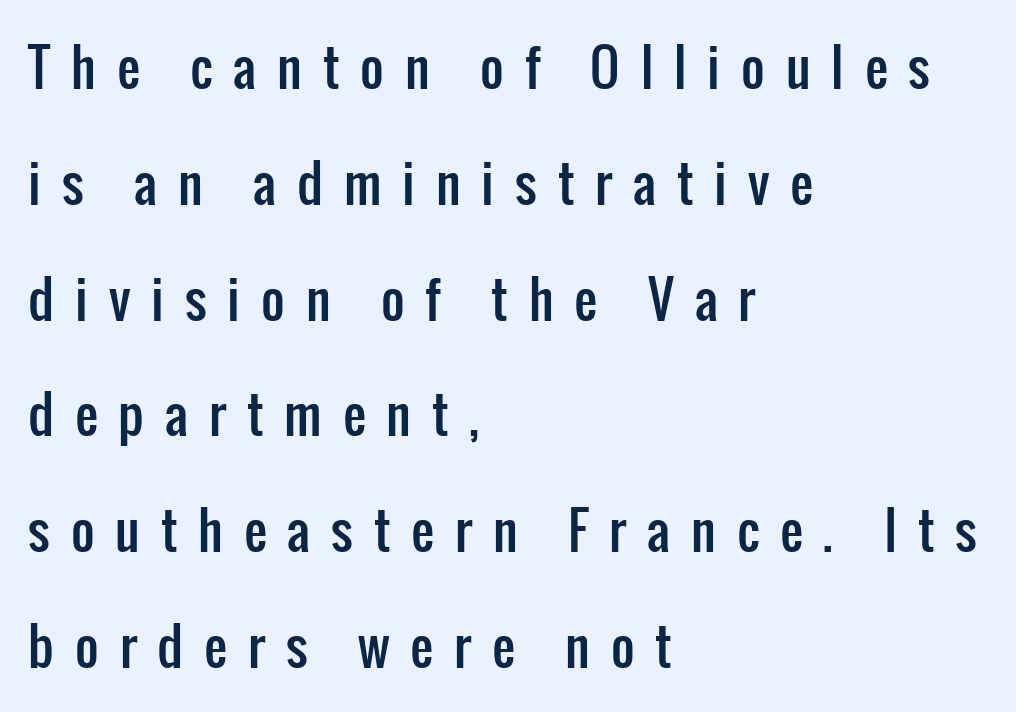
{"serif": "no", "italic": "no", "width": "condensed", "stroke_contrast": "low", "x_height": "medium", "monospaced": "no", "underline": "no", "align": "left", "line_spacing": "loose", "line_spacing_ratio": 2.27, "letter_spacing": "wide", "letter_spacing_em": 0.41, "glyph_px": 51}
